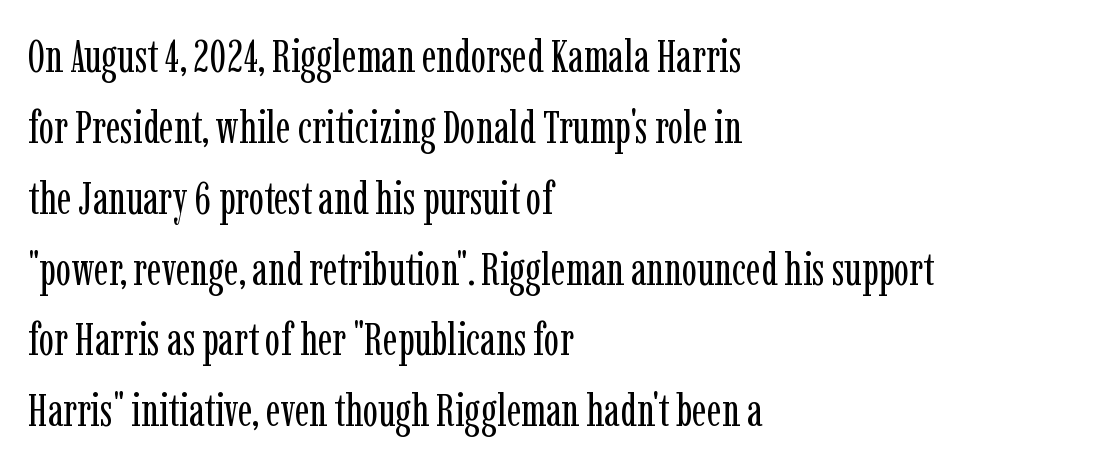
Do the characters align in a grid? No, the font is proportional. Check the space under the baseline: it is left empty. Every character sits straight up, as roman type does. Look at the bottom of the vertical strokes: they flare into serifs here. Every row of glyphs begins at an identical x-position on the left.
